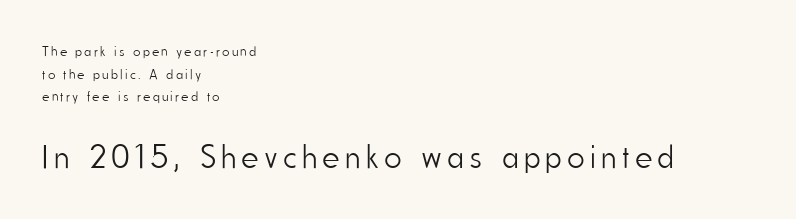
The image shows 33 px light, condensed sans-serif type, upright; set left-aligned, normal line spacing (1.62x), not underlined; the second (bottom) block is 2.36x larger; low stroke contrast and a small x-height.
